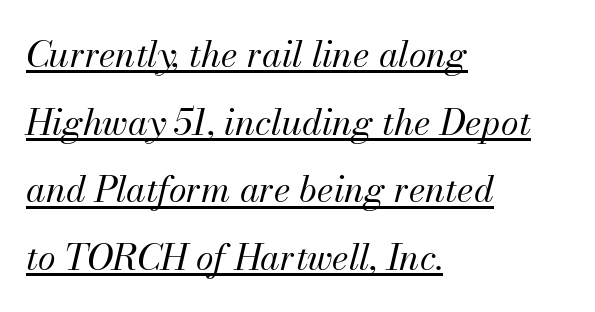
The image shows 36 px regular-weight type, italic (leaning right); set left-aligned, line spacing 1.88x, normal letter spacing, underlined; medium stroke contrast and a small x-height.
